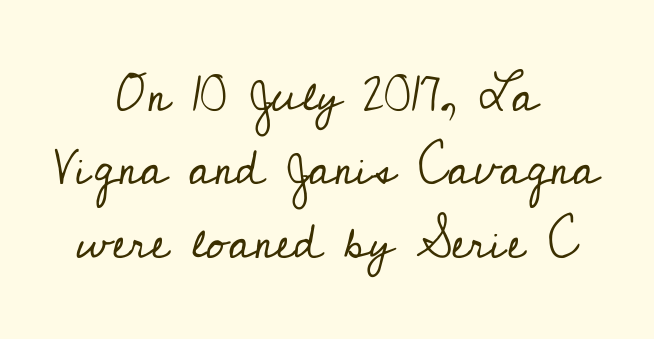
{"serif": "yes", "bold": "no", "weight": "regular", "width": "normal", "stroke_contrast": "low", "x_height": "small", "monospaced": "no", "underline": "no", "align": "center", "line_spacing": "normal", "line_spacing_ratio": 1.5, "letter_spacing": "normal", "letter_spacing_em": 0.0, "glyph_px": 49}
